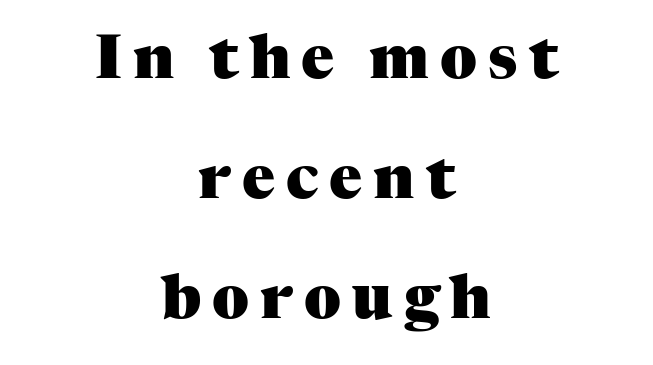
Do the characters align in a grid? No, the font is proportional. The glyphs in this specimen are seriffed. A clean baseline with only descenders dipping below it. Pretty heavy lettering here — definitely bold.
